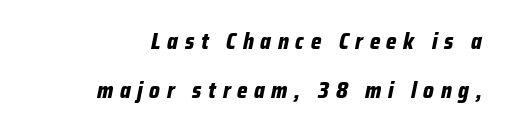
Q: Is the text bold? A: Yes.
Q: Is the text italic (slanted)? A: Yes, it leans right by about 12 degrees.
Q: Is the text underlined? A: No.
Q: How is the paragraph aligned? A: Right-aligned.
Q: Is the spacing between letters normal or unusually wide? A: Unusually wide.
Q: Is the spacing between lines tight, normal or loose? A: Loose.
